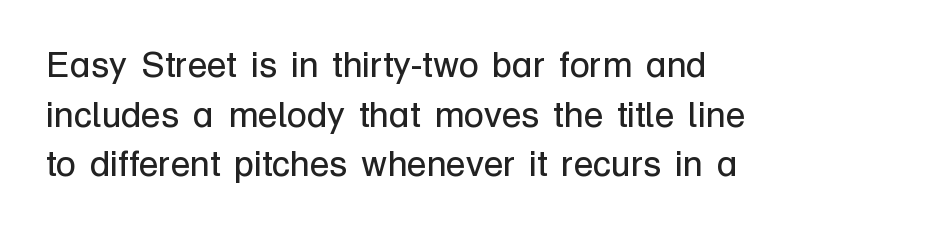
{"serif": "no", "italic": "no", "bold": "no", "weight": "regular", "width": "normal", "stroke_contrast": "low", "x_height": "medium", "monospaced": "no", "underline": "no", "align": "left", "line_spacing": "normal", "line_spacing_ratio": 1.38, "letter_spacing": "normal", "letter_spacing_em": 0.0, "glyph_px": 36}
